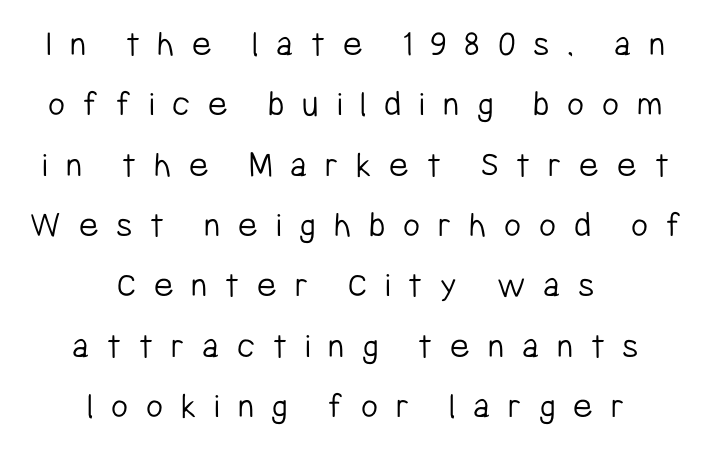
Lines of text with bare space underneath. One glance says typical: line gaps are just what's usual. Looks like regular typesetting: each glyph gets only the width it needs. Honestly, the letter spacing is so wide it's the main thing you notice. To sum up the face: it is a sans, with no serifs. If you folded the block vertically in half, each line would mirror itself in length.
